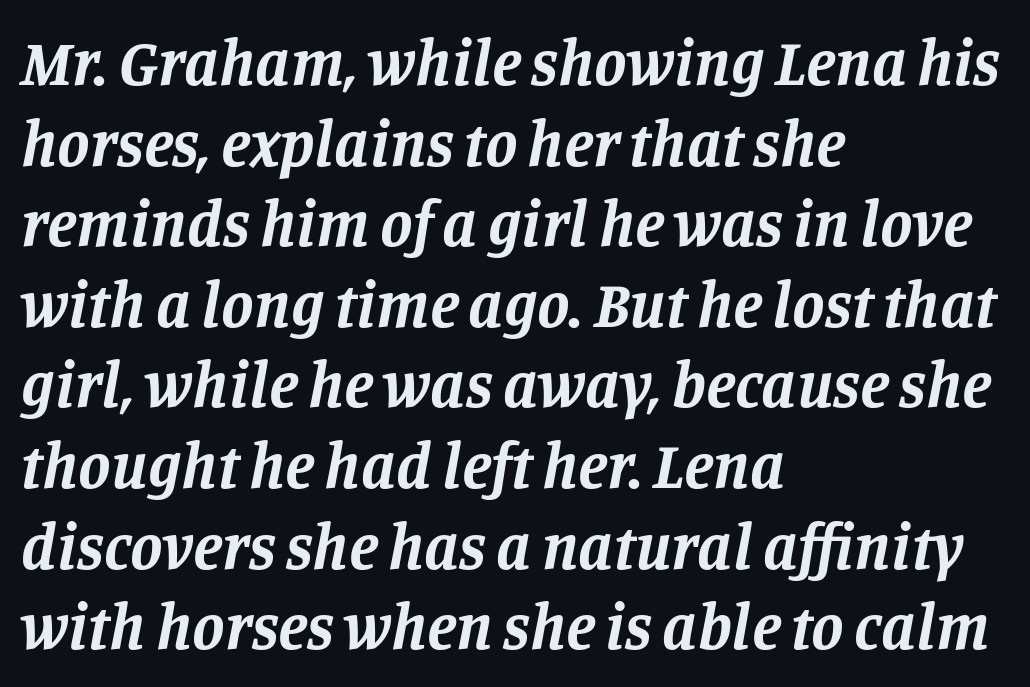
The image shows 65 px bold serif type, italic (leaning right); set left-aligned, line spacing 1.24x, normal letter spacing, not underlined; low stroke contrast and a large x-height.
